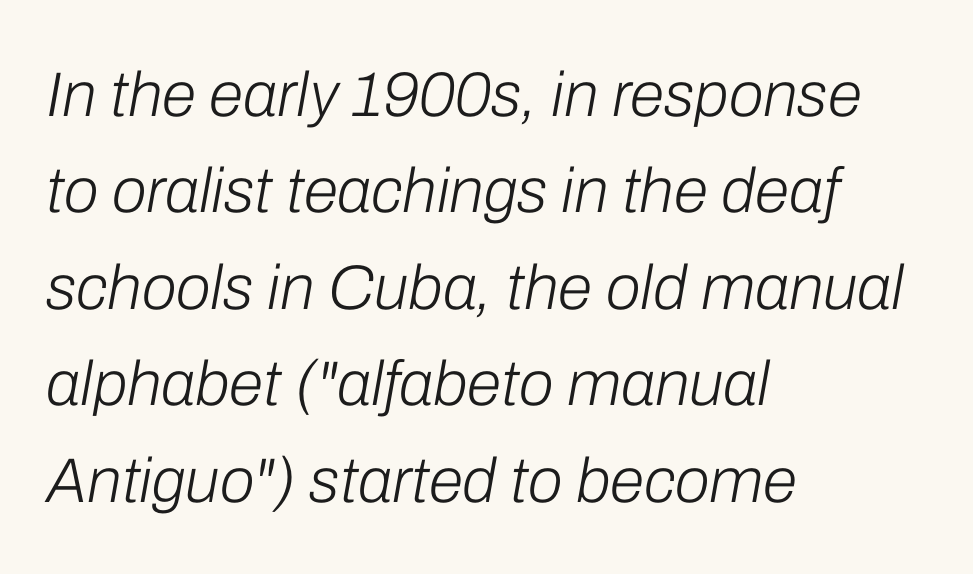
Q: Is the text bold? A: No.
Q: Is the text italic (slanted)? A: Yes, it leans right by about 10 degrees.
Q: Is the text underlined? A: No.
Q: How is the paragraph aligned? A: Left-aligned.
Q: Is the spacing between letters normal or unusually wide? A: Normal.
Q: Is the spacing between lines tight, normal or loose? A: Normal.
Q: Width (condensed, normal, or wide)? A: Normal.
Q: Stroke contrast? A: Low.
Q: x-height? A: Medium.
Q: Monospaced? A: No.
